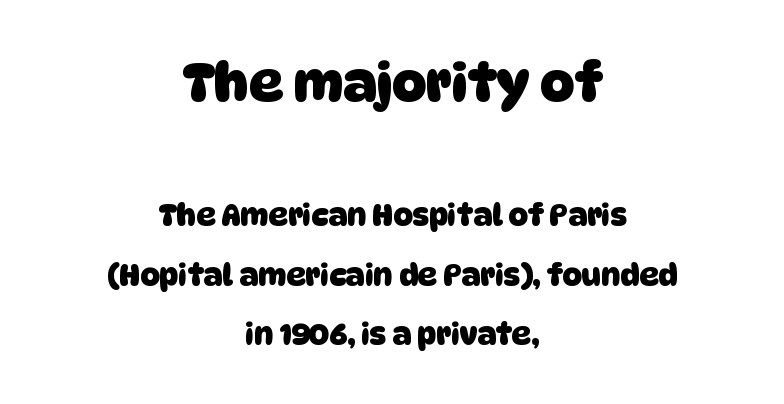
Q: Is the text bold? A: Yes.
Q: Is the typeface a serif or a sans-serif typeface? A: Sans-serif.
Q: Is the text underlined? A: No.
Q: How is the paragraph aligned? A: Centered.
Q: Is the spacing between letters normal or unusually wide? A: Normal.
Q: Is the spacing between lines tight, normal or loose? A: Loose.
Q: Which block of text is set in a larger size, the first (top) or the second (bottom)? A: The first (top) one.
Q: Width (condensed, normal, or wide)? A: Normal.
Q: Stroke contrast? A: Low.
Q: x-height? A: Large.
Q: Monospaced? A: No.
